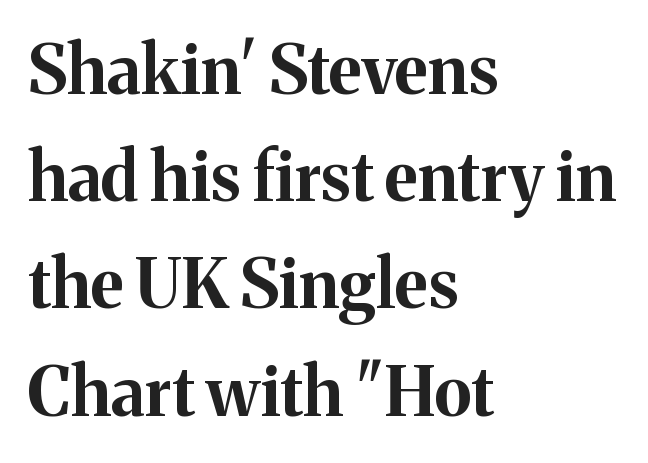
The image shows 67 px bold serif type, upright; set left-aligned, normal line spacing (1.6x), normal letter spacing, not underlined; medium stroke contrast and a medium x-height.
